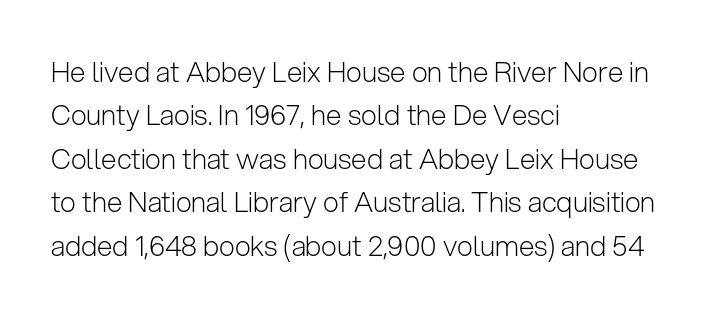
{"serif": "no", "italic": "no", "bold": "no", "weight": "light", "width": "normal", "stroke_contrast": "low", "x_height": "medium", "monospaced": "no", "underline": "no", "align": "left", "line_spacing": "normal", "line_spacing_ratio": 1.55, "letter_spacing": "normal", "letter_spacing_em": 0.0, "glyph_px": 28}
